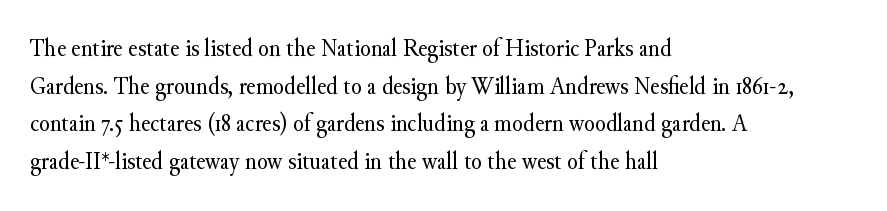
{"italic": "no", "bold": "no", "underline": "no", "align": "left", "line_spacing": "normal", "line_spacing_ratio": 1.51, "letter_spacing": "normal", "letter_spacing_em": 0.0, "glyph_px": 25}
